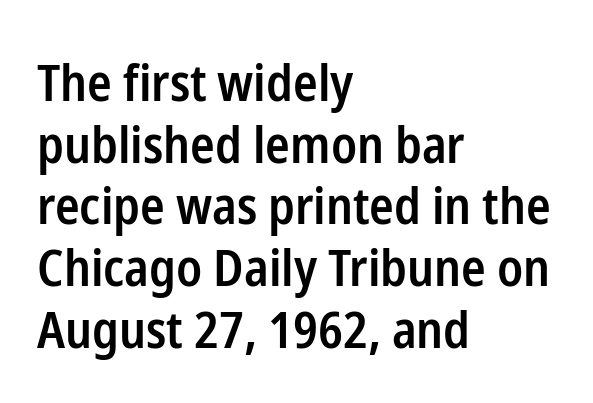
Letterform terminals end flat and unadorned throughout the passage. Alignment: flush left. The words here are not underlined. The rendering uses natural spacing where letterforms have individual widths. The type is set solid horizontally, with unmodified tracking. This is moderately heavy type, rendered in semibold.
